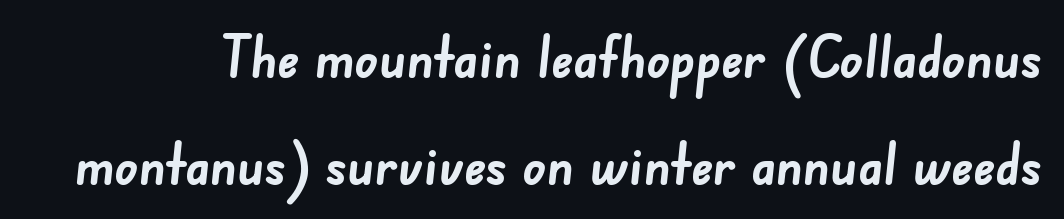
Q: Is the text bold? A: Yes.
Q: Is the typeface a serif or a sans-serif typeface? A: Sans-serif.
Q: Is the text underlined? A: No.
Q: Is the spacing between letters normal or unusually wide? A: Normal.
Q: Width (condensed, normal, or wide)? A: Normal.
Q: Stroke contrast? A: Low.
Q: x-height? A: Small.
Q: Monospaced? A: No.
